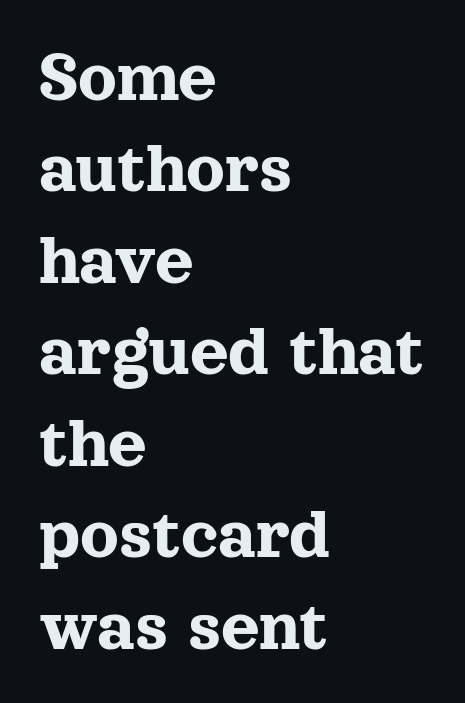
The image shows 75 px serif type, upright; set left-aligned, line spacing 1.22x, normal letter spacing, not underlined; a medium x-height.
